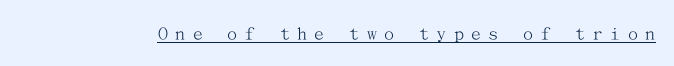
The string is rendered with underlining switched on. A quiet, ordinary-to-light weight characterises the typeface. A roman cut, with each character standing at attention. Between one letter and the next there's a generous, obvious gap.
